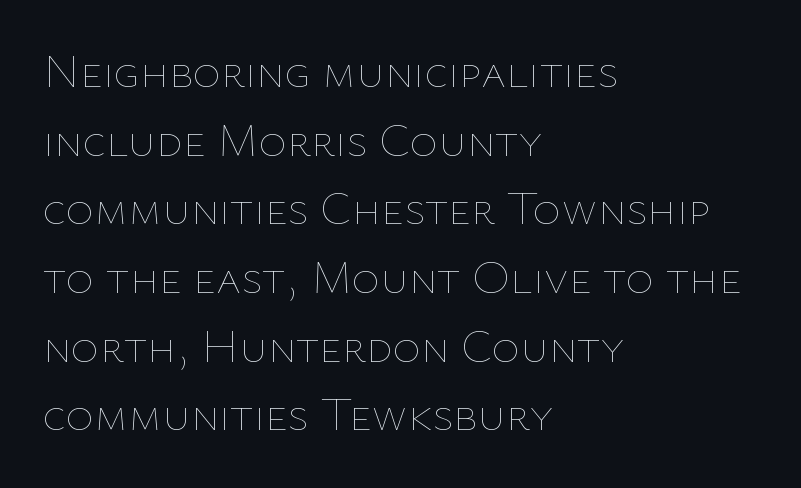
Weight class: somewhere from thin through regular. Honestly, the letter spacing is just normal — you wouldn't notice it. This block has exactly the height ordinary leading produces. Descenders hang freely into open space.
